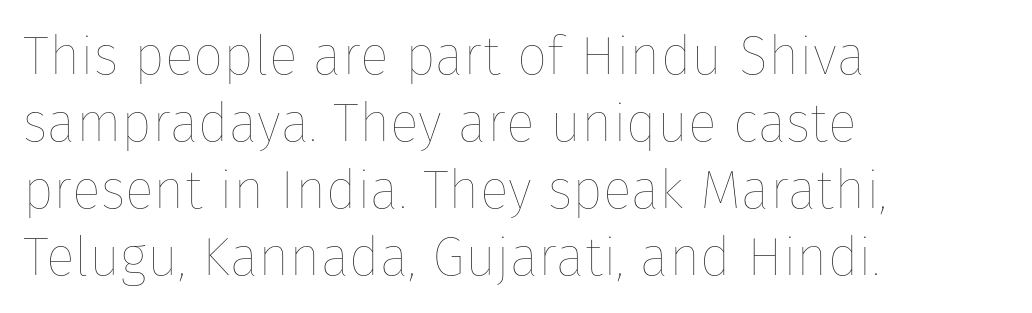
The image shows 54 px thin type, upright; set left-aligned, line spacing 1.24x, normal letter spacing, not underlined; low stroke contrast and a medium x-height.
